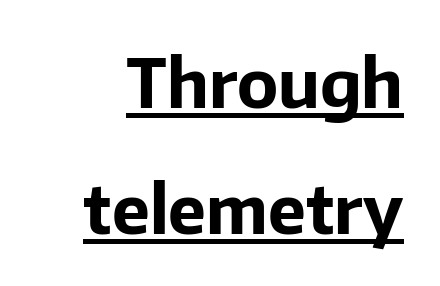
Grotesque or geometric, the face here clearly has no serifs. Honestly, the letter spacing is just normal — you wouldn't notice it. Every word sits above its own underline. Unlike italic type, these characters show no tilt at all.
